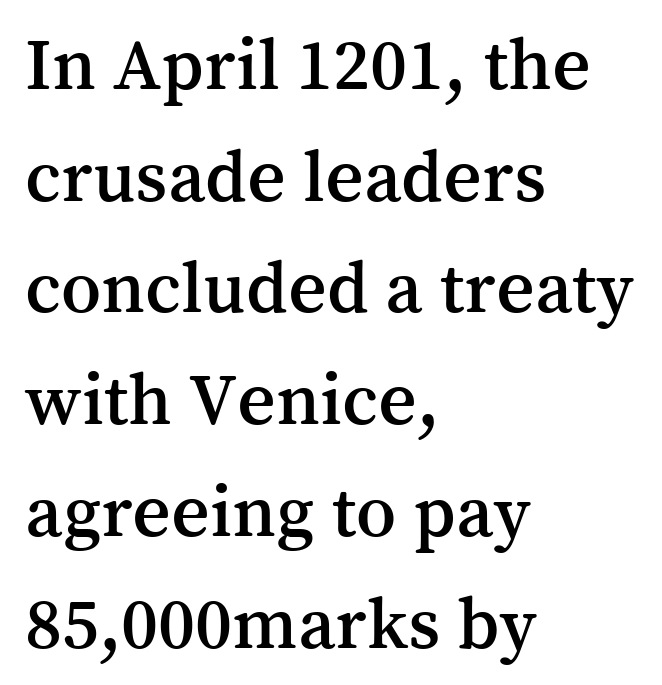
Q: Is the text italic (slanted)? A: No, it is upright.
Q: Is the typeface a serif or a sans-serif typeface? A: Serif.
Q: Is the text underlined? A: No.
Q: How is the paragraph aligned? A: Left-aligned.
Q: Is the spacing between letters normal or unusually wide? A: Normal.
Q: Is the spacing between lines tight, normal or loose? A: Normal.
Q: Width (condensed, normal, or wide)? A: Normal.
Q: Stroke contrast? A: Medium.
Q: x-height? A: Medium.
Q: Monospaced? A: No.
